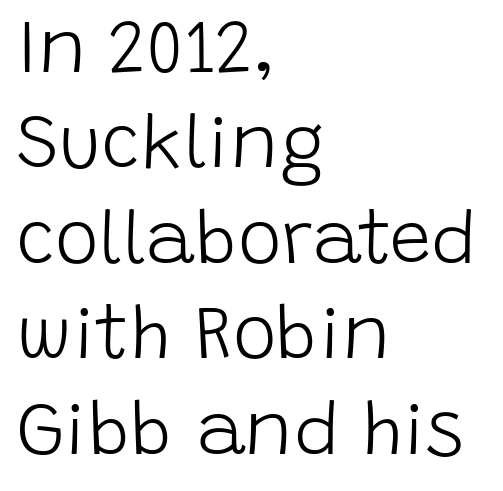
The image shows 74 px light sans-serif type, upright; set left-aligned, normal line spacing (1.29x), normal letter spacing, not underlined; low stroke contrast and a large x-height.
